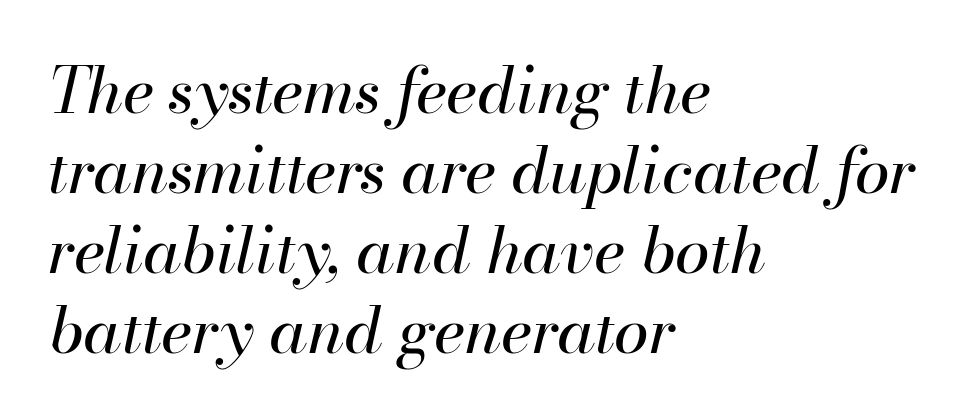
Q: Is the text bold? A: No.
Q: Is the text italic (slanted)? A: Yes, it leans right by about 13 degrees.
Q: Is the text underlined? A: No.
Q: How is the paragraph aligned? A: Left-aligned.
Q: Is the spacing between letters normal or unusually wide? A: Normal.
Q: Is the spacing between lines tight, normal or loose? A: Normal.
Q: Width (condensed, normal, or wide)? A: Normal.
Q: Stroke contrast? A: High.
Q: x-height? A: Small.
Q: Monospaced? A: No.
